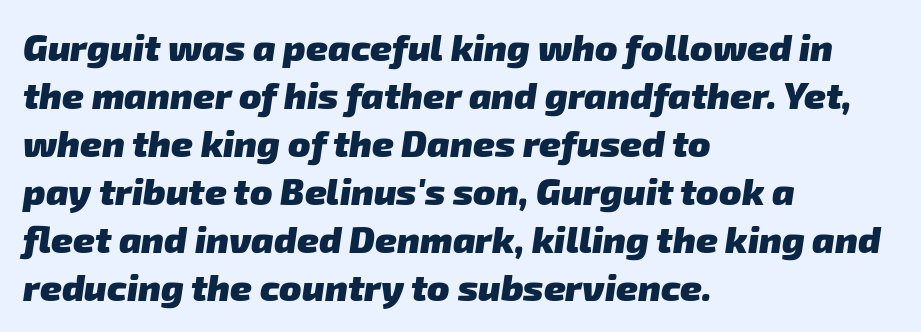
{"serif": "no", "bold": "yes", "weight": "heavy", "width": "normal", "stroke_contrast": "low", "x_height": "medium", "monospaced": "no", "underline": "no", "align": "left", "line_spacing": "normal", "line_spacing_ratio": 1.3, "letter_spacing": "normal", "letter_spacing_em": 0.0, "glyph_px": 37}
